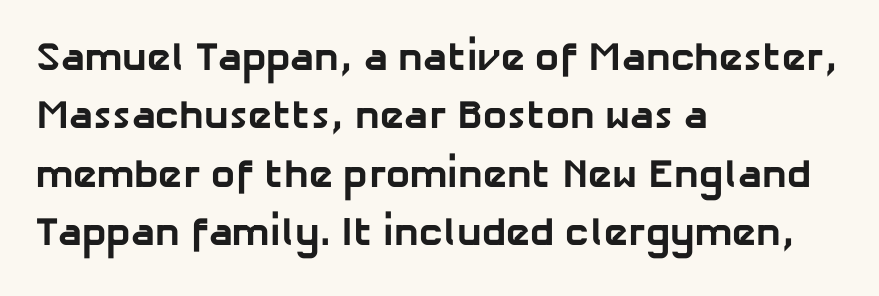
Q: Is the text bold? A: Yes.
Q: Is the typeface a serif or a sans-serif typeface? A: Sans-serif.
Q: Is the text underlined? A: No.
Q: How is the paragraph aligned? A: Left-aligned.
Q: Is the spacing between letters normal or unusually wide? A: Normal.
Q: Is the spacing between lines tight, normal or loose? A: Normal.
Q: Width (condensed, normal, or wide)? A: Normal.
Q: Stroke contrast? A: Low.
Q: x-height? A: Medium.
Q: Monospaced? A: No.
